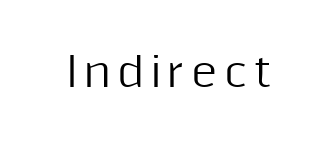
Anything drawn beneath the words? Only blank space. Each letter keeps its own natural width here, so spacing adapts to shape. Unlike italic type, these characters show no tilt at all. Font category for this specimen: sans-serif.
